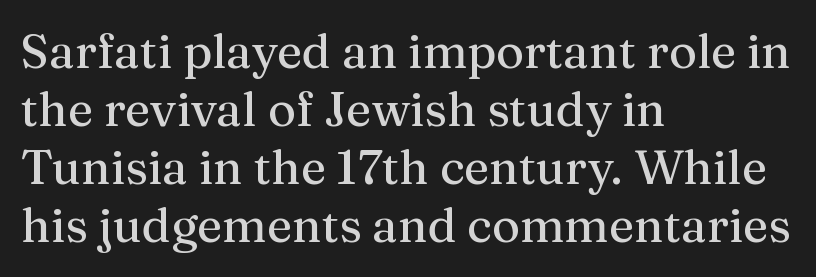
The image shows 48 px serif type, upright; set left-aligned, line spacing 1.21x, normal letter spacing, not underlined; medium stroke contrast and a medium x-height.
